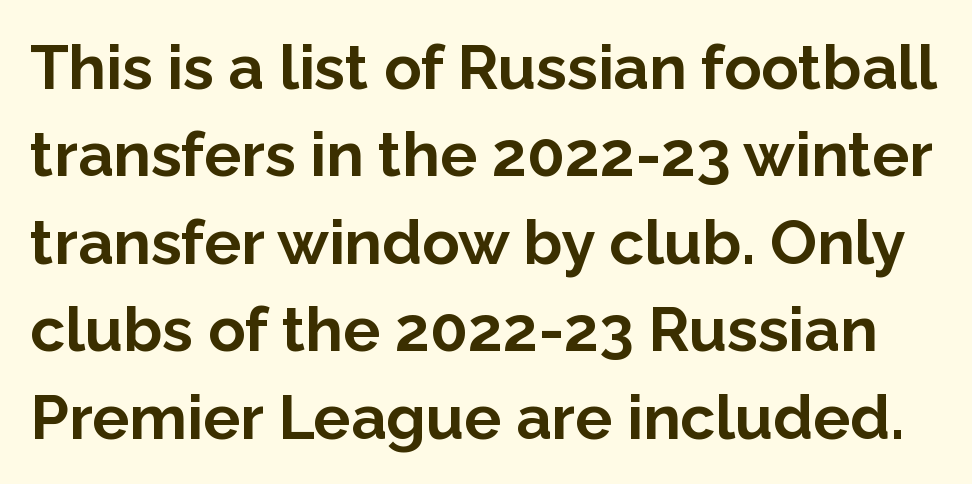
You can tell from the bare stems that sans-serif type was used. The gap between lines stays unmarked. Is this a fixed-width face? No — the glyphs have proportional, varying widths. Line spacing here is normal. Short note: letters normally spaced. The letters are bold, with thick, heavy strokes.
